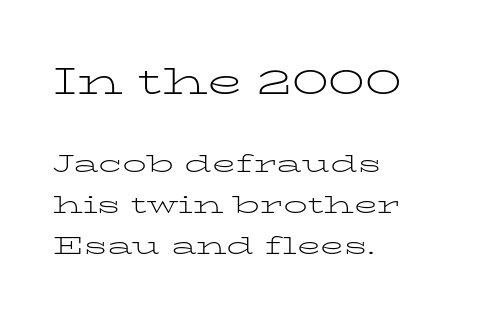
{"serif": "yes", "italic": "no", "bold": "no", "weight": "light", "width": "wide", "stroke_contrast": "low", "x_height": "medium", "monospaced": "no", "underline": "no", "align": "left", "line_spacing_ratio": 1.72, "letter_spacing": "normal", "letter_spacing_em": 0.0, "larger_block": "first", "size_ratio": 1.5, "glyph_px": 36}
